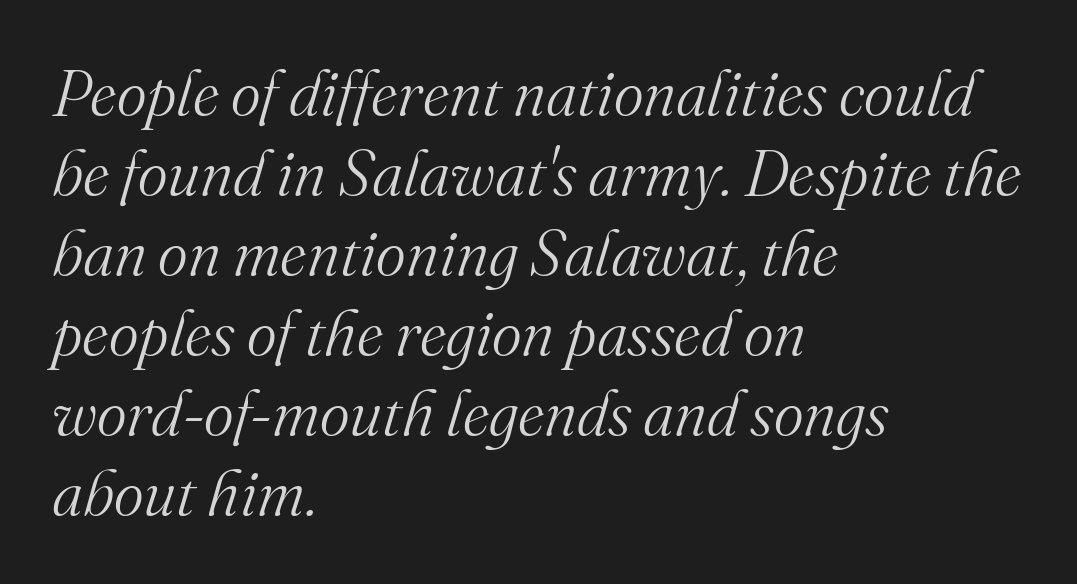
The image shows 64 px light serif type, italic (leaning right); set left-aligned, normal line spacing (1.25x), normal letter spacing, not underlined; medium stroke contrast and a small x-height.
